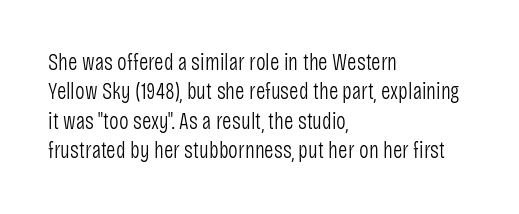
It's the straight-up-and-down kind of type. The face used here is rendered with its standard letterfit. The setting favours the left margin, as ordinary paragraphs usually do. This is not heavy type; no bold has been used. Interline gaps are of average width in this sample.
